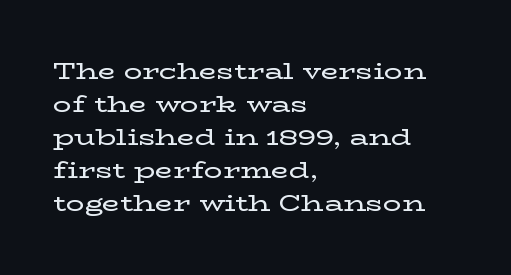
{"italic": "no", "underline": "no", "align": "left", "line_spacing": "normal", "line_spacing_ratio": 1.44, "letter_spacing": "normal", "letter_spacing_em": 0.0, "glyph_px": 23}
